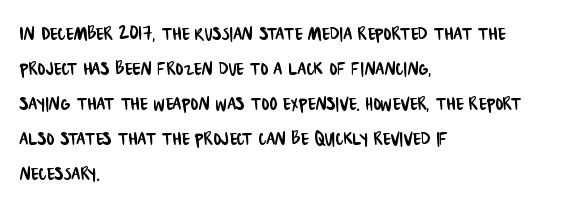
Q: Is the text underlined? A: No.
Q: How is the paragraph aligned? A: Left-aligned.
Q: Is the spacing between letters normal or unusually wide? A: Normal.
Q: Is the spacing between lines tight, normal or loose? A: Normal.
